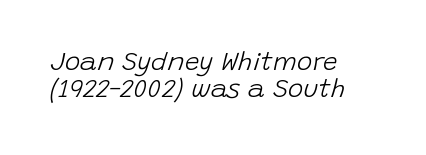
The zone under the glyphs is completely vacant. Inter-character spacing is left at the font's built-in metrics. The lines are packed closely together with very little leading. Nothing heavy about these letters — not bold at all.
